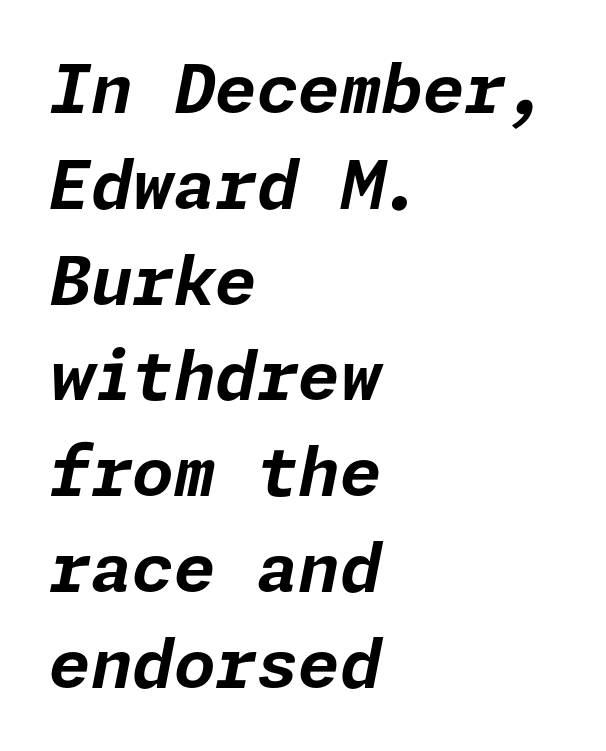
The image shows 67 px bold type, italic (leaning right); set left-aligned, normal line spacing (1.43x), normal letter spacing, not underlined; low stroke contrast and a medium x-height.
